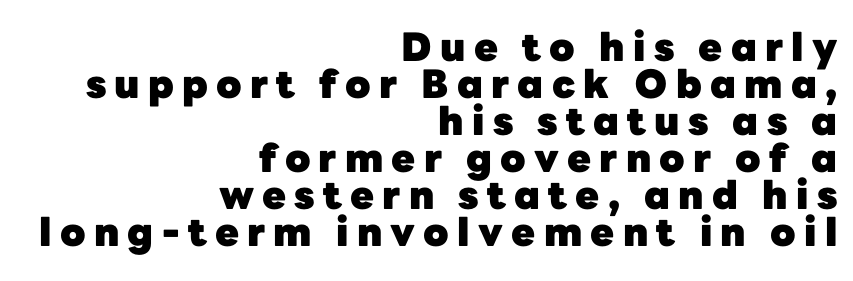
Q: Is the text bold? A: Yes.
Q: Is the text italic (slanted)? A: No, it is upright.
Q: Is the typeface a serif or a sans-serif typeface? A: Sans-serif.
Q: Is the text underlined? A: No.
Q: How is the paragraph aligned? A: Right-aligned.
Q: Is the spacing between letters normal or unusually wide? A: Unusually wide.
Q: Is the spacing between lines tight, normal or loose? A: Tight.
Q: Width (condensed, normal, or wide)? A: Normal.
Q: Stroke contrast? A: Low.
Q: x-height? A: Medium.
Q: Monospaced? A: No.
